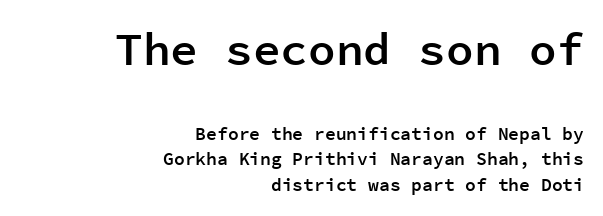
Larger block? The one above; the one below is distinctly smaller. Rendered with straight, roman letterforms. Alignment: flush right. Whoever set this chose a conventional vertical rhythm. A sans-serif font was chosen for this passage.
